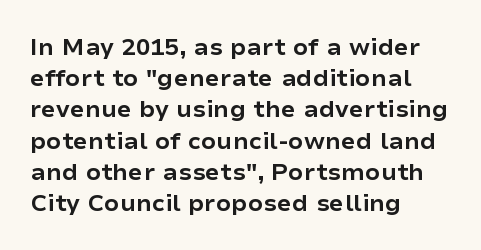
Every letter is thick-stroked: bold, no question. Line starts are locked; line ends wander. What's the leading like? Ordinary, nothing unusual. Glance below the letters and you will spot only blank space.
